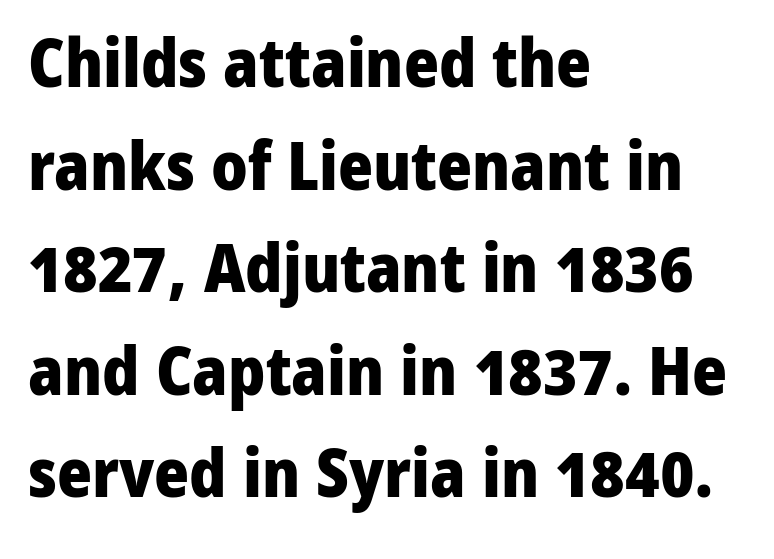
The image shows 67 px heavy sans-serif type, upright; set left-aligned, normal line spacing (1.53x), normal letter spacing, not underlined; low stroke contrast and a medium x-height.
